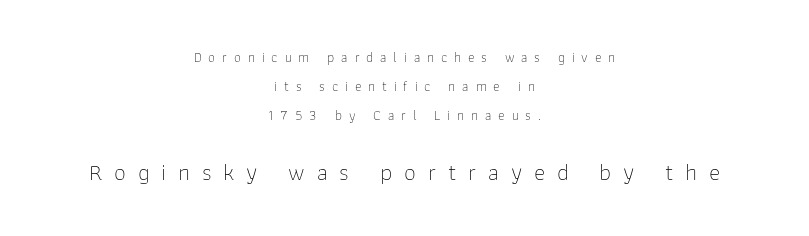
The foot of each line stays bare and open. Visually the block forms a symmetrical silhouette, jagged on both flanks. The leading is generous, giving the passage an open texture. No letter is thick-stroked: the sample isn't bold.
